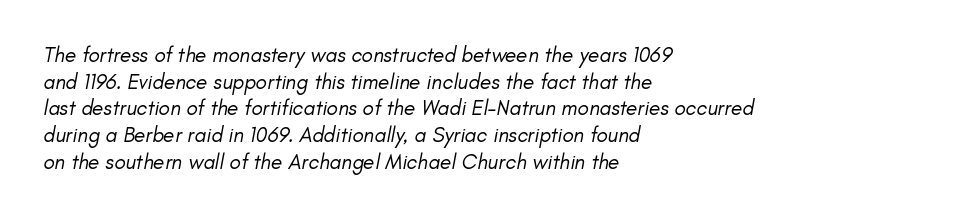
Q: Is the text bold? A: No.
Q: Is the text italic (slanted)? A: Yes, it leans right by about 11 degrees.
Q: Is the text underlined? A: No.
Q: How is the paragraph aligned? A: Left-aligned.
Q: Is the spacing between letters normal or unusually wide? A: Normal.
Q: Is the spacing between lines tight, normal or loose? A: Normal.
